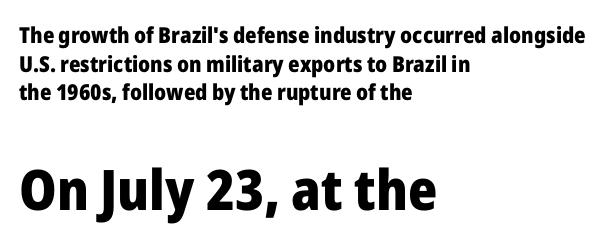
{"serif": "no", "italic": "no", "bold": "yes", "weight": "heavy", "width": "normal", "stroke_contrast": "low", "x_height": "medium", "monospaced": "no", "underline": "no", "align": "left", "line_spacing": "normal", "line_spacing_ratio": 1.3, "letter_spacing": "normal", "letter_spacing_em": 0.0, "larger_block": "second", "size_ratio": 2.55, "glyph_px": 56}
